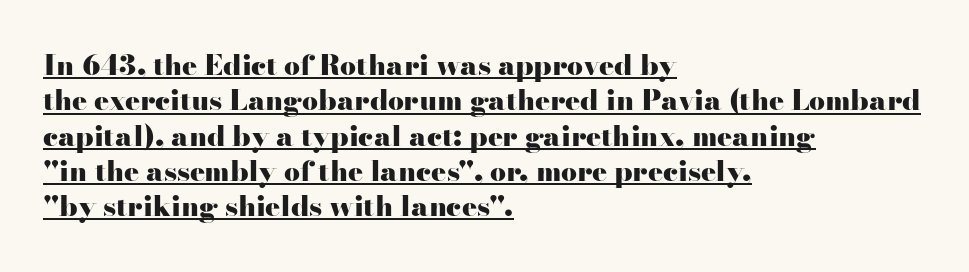
{"serif": "yes", "italic": "no", "bold": "yes", "weight": "heavy", "width": "wide", "stroke_contrast": "high", "x_height": "small", "monospaced": "no", "underline": "yes", "align": "left", "line_spacing": "normal", "line_spacing_ratio": 1.26, "letter_spacing": "normal", "letter_spacing_em": 0.0, "glyph_px": 28}
